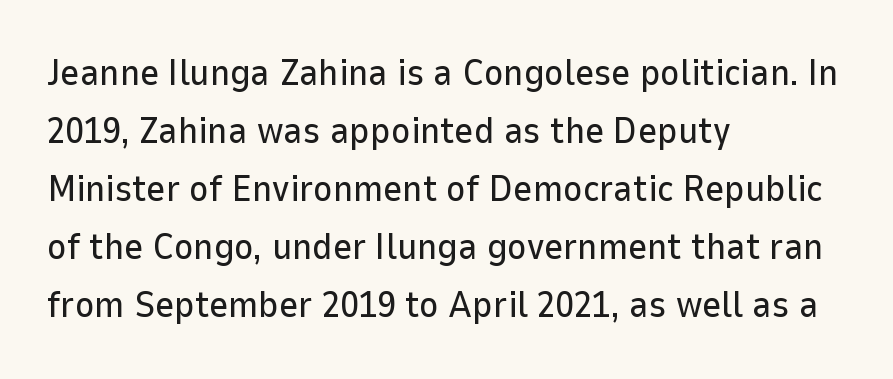
Students, observe: this is what conventionally led text looks like. Regarding serifs, this sample does without them. Each line starts at the same left margin while the right side varies. Just letters on the line, the space beneath them empty.
